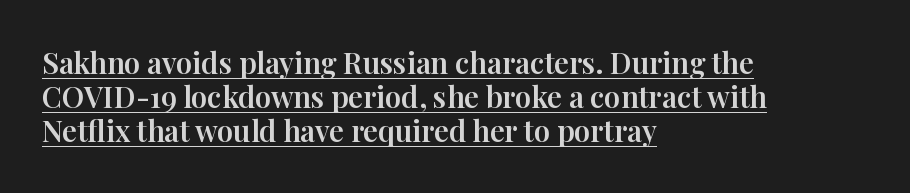
Q: Is the text italic (slanted)? A: No, it is upright.
Q: Is the typeface a serif or a sans-serif typeface? A: Serif.
Q: Is the text underlined? A: Yes.
Q: How is the paragraph aligned? A: Left-aligned.
Q: Is the spacing between letters normal or unusually wide? A: Normal.
Q: Width (condensed, normal, or wide)? A: Normal.
Q: Stroke contrast? A: High.
Q: x-height? A: Medium.
Q: Monospaced? A: No.
